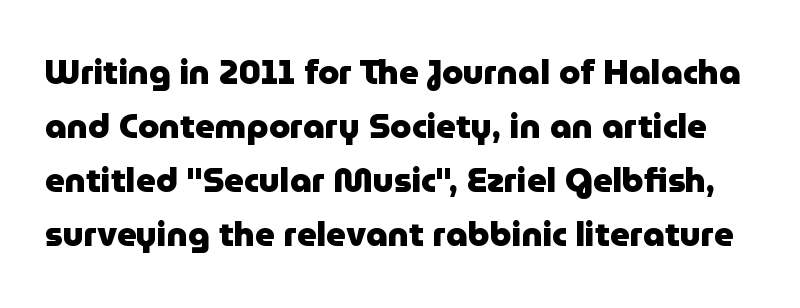
The image shows 34 px heavy sans-serif type, upright; set normal line spacing (1.59x), normal letter spacing, not underlined; low stroke contrast and a medium x-height.
